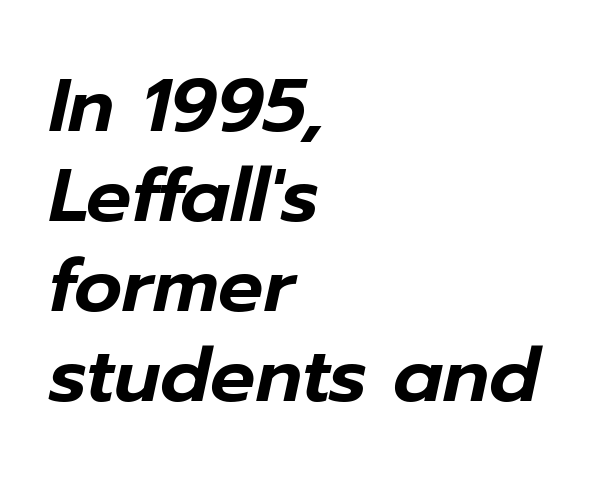
The image shows 75 px text type, italic (leaning right); set left-aligned, line spacing 1.2x, normal letter spacing, not underlined; low stroke contrast and a medium x-height.
